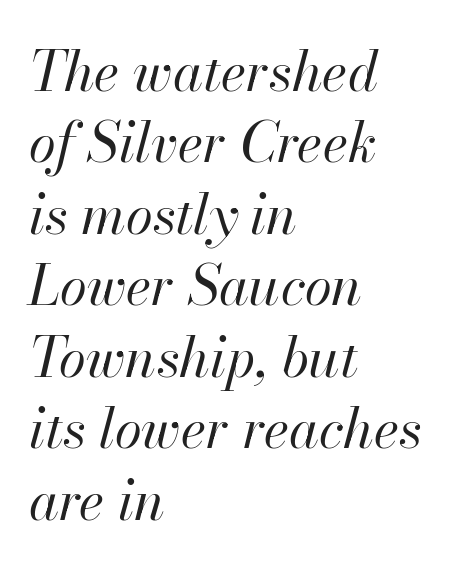
The space between consecutive lines is moderate. Ink coverage per letter is moderate at most. Short note: letters normally spaced. Casual observation: everything's shoved over to the left.
